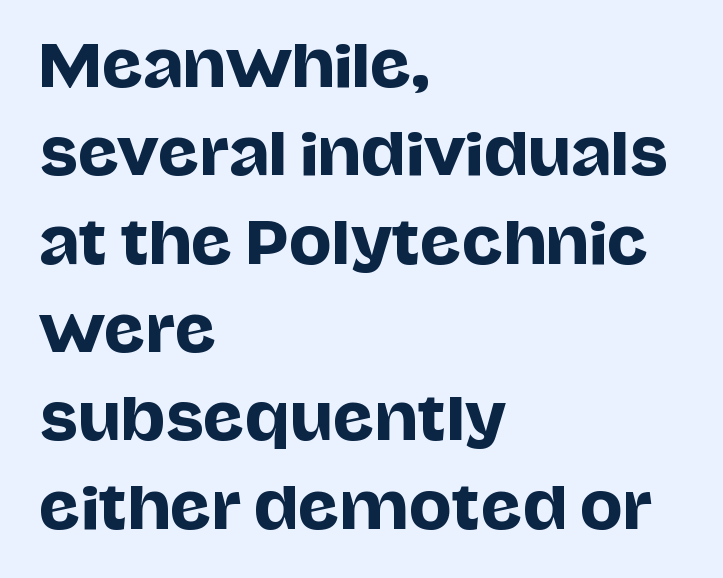
{"serif": "no", "italic": "no", "width": "normal", "stroke_contrast": "low", "x_height": "large", "monospaced": "no", "underline": "no", "align": "left", "line_spacing": "normal", "line_spacing_ratio": 1.55, "letter_spacing": "normal", "letter_spacing_em": 0.0, "glyph_px": 57}
